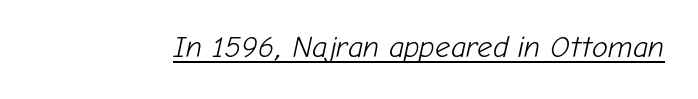
Q: Is the text bold? A: No.
Q: Is the text italic (slanted)? A: Yes, it leans right by about 12 degrees.
Q: Is the text underlined? A: Yes.
Q: Is the spacing between letters normal or unusually wide? A: Normal.
Q: Width (condensed, normal, or wide)? A: Normal.
Q: Stroke contrast? A: Low.
Q: x-height? A: Medium.
Q: Monospaced? A: No.
